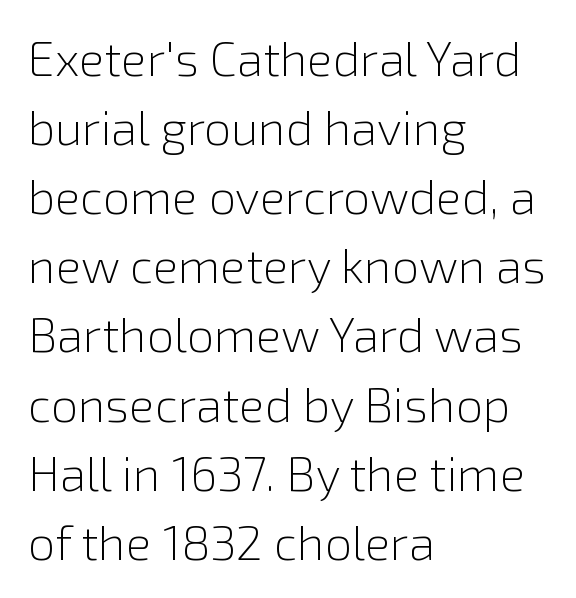
{"serif": "no", "italic": "no", "bold": "no", "weight": "light", "width": "normal", "x_height": "medium", "monospaced": "no", "underline": "no", "align": "left", "line_spacing": "normal", "line_spacing_ratio": 1.44, "letter_spacing": "normal", "letter_spacing_em": 0.0, "glyph_px": 48}
